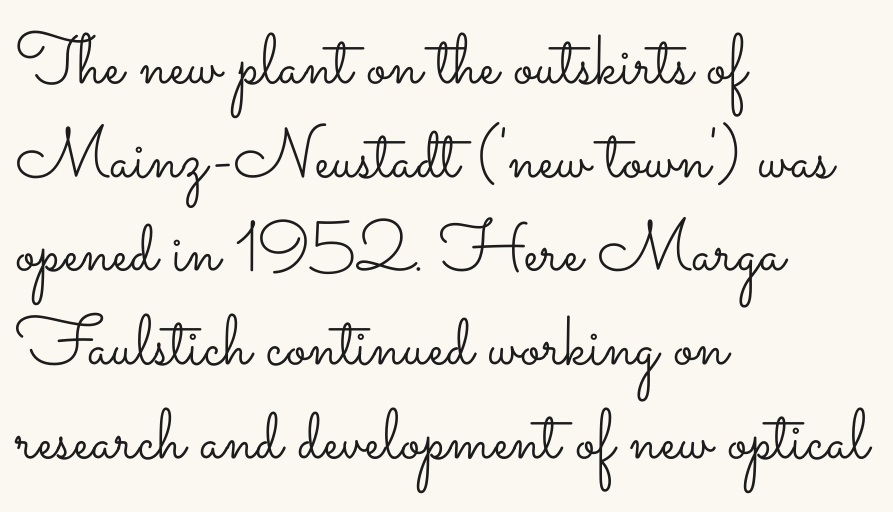
{"bold": "no", "weight": "light", "width": "wide", "stroke_contrast": "low", "x_height": "small", "monospaced": "no", "underline": "no", "align": "left", "line_spacing": "normal", "line_spacing_ratio": 1.32, "letter_spacing": "normal", "letter_spacing_em": 0.0, "glyph_px": 71}
